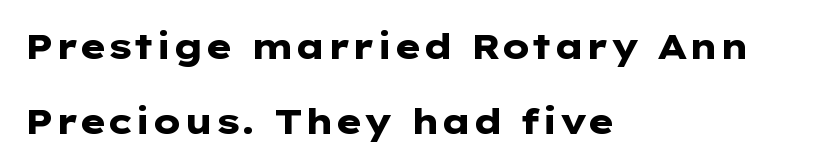
Words appear dense and cohesive because spacing is normal. Layout note: lines flush left. Its strokes are broad and dark, the hallmark of bold type. Think of a printed novel: that variable character pitch is what you see here. The type family on display is of the sans-serif kind. This sample uses an upright cut, with every glyph sitting square on the baseline.
